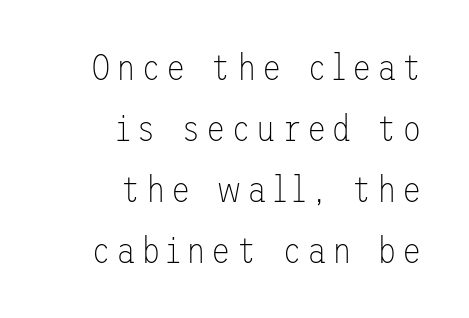
{"serif": "no", "italic": "no", "bold": "no", "weight": "thin", "width": "normal", "stroke_contrast": "low", "x_height": "medium", "underline": "no", "align": "right", "line_spacing": "normal", "line_spacing_ratio": 1.69, "glyph_px": 36}
